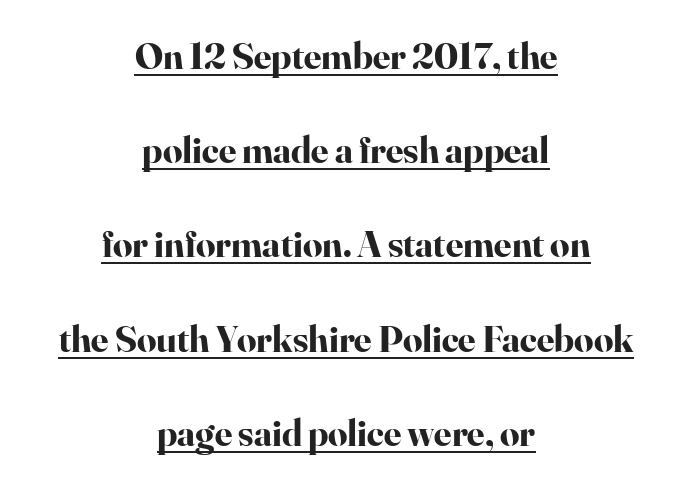
The image shows 38 px bold serif type, upright; set centered, loose line spacing (2.48x), normal letter spacing, underlined; high stroke contrast and a small x-height.
